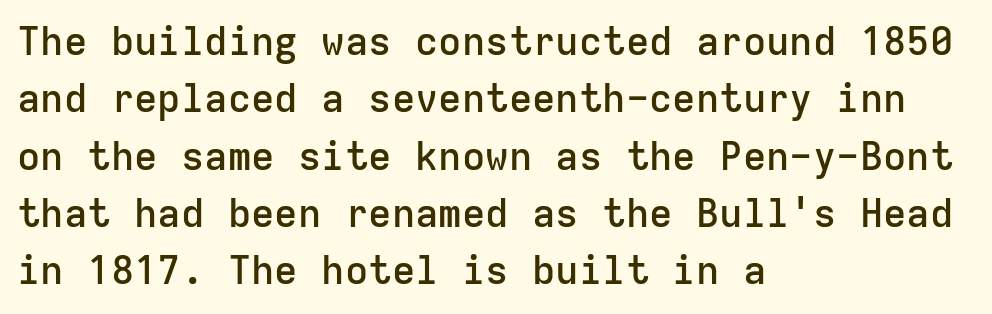
Notice how descenders clear the ascenders below comfortably — that's standard leading. Unlike a traditional serif, this face leaves its strokes unadorned. Look at the tracking — it's just the regular setting, nothing added. Summary of weight: moderately heavy, a semibold. The letters march in equal steps, a hallmark of fixed-pitch type.
